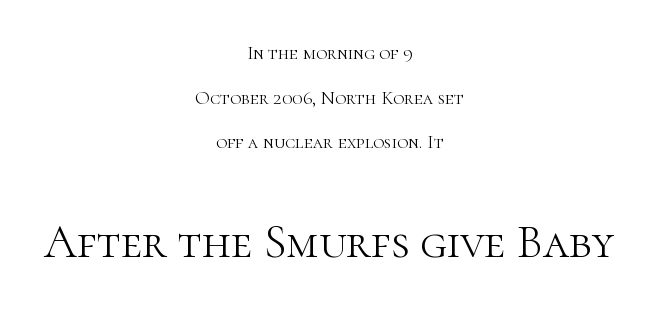
Has an underline been added? It has not. The type sits square on the baseline with zero lean. This rendering uses center alignment, leaving both contours irregular but symmetric. Compared with a typical body face, this is equally light or lighter still. Here the designer chose a conventional face with non-uniform glyph widths. The line texture is even and compact thanks to regular tracking.
